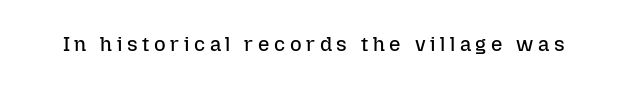
The image shows 20 px text type, upright; set unusually wide letter spacing (+0.23 em), not underlined.
